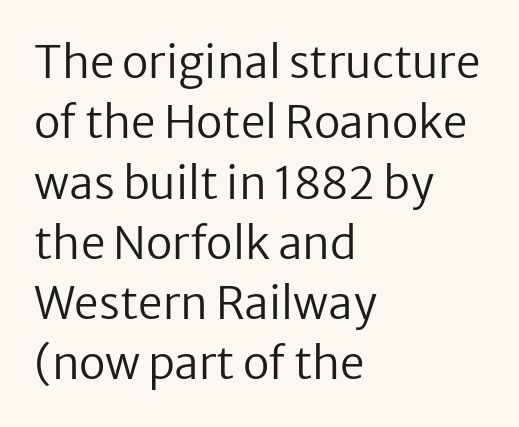
Q: Is the text bold? A: No.
Q: Is the text italic (slanted)? A: No, it is upright.
Q: Is the typeface a serif or a sans-serif typeface? A: Sans-serif.
Q: Is the text underlined? A: No.
Q: How is the paragraph aligned? A: Left-aligned.
Q: Is the spacing between letters normal or unusually wide? A: Normal.
Q: Is the spacing between lines tight, normal or loose? A: Normal.
Q: Width (condensed, normal, or wide)? A: Normal.
Q: Stroke contrast? A: Low.
Q: x-height? A: Medium.
Q: Monospaced? A: No.
